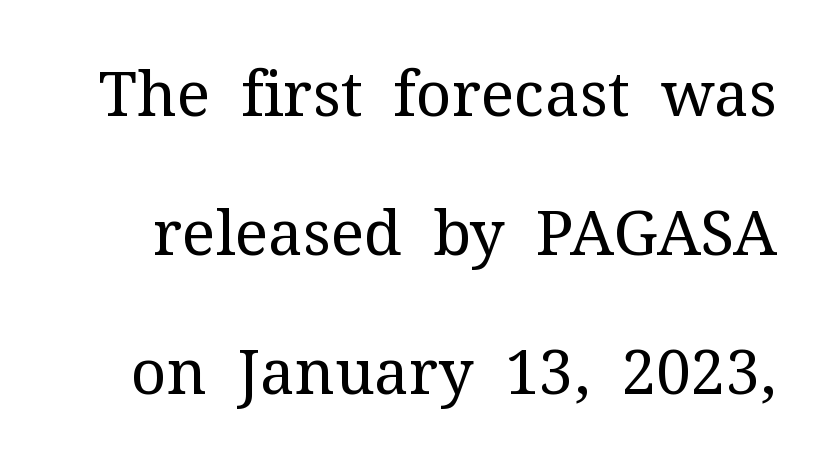
Q: Is the text bold? A: No.
Q: Is the text italic (slanted)? A: No, it is upright.
Q: Is the typeface a serif or a sans-serif typeface? A: Serif.
Q: Is the text underlined? A: No.
Q: Is the spacing between letters normal or unusually wide? A: Normal.
Q: Is the spacing between lines tight, normal or loose? A: Loose.
Q: Width (condensed, normal, or wide)? A: Normal.
Q: Stroke contrast? A: Medium.
Q: x-height? A: Medium.
Q: Monospaced? A: No.
